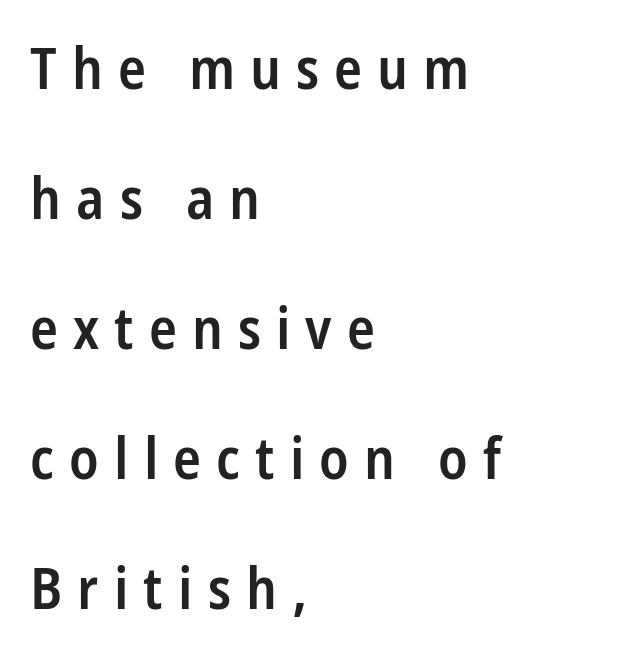
{"serif": "no", "italic": "no", "bold": "semi", "weight": "semibold", "width": "condensed", "stroke_contrast": "low", "x_height": "medium", "monospaced": "no", "underline": "no", "align": "left", "line_spacing": "loose", "line_spacing_ratio": 2.24, "letter_spacing": "wide", "letter_spacing_em": 0.26, "glyph_px": 58}
